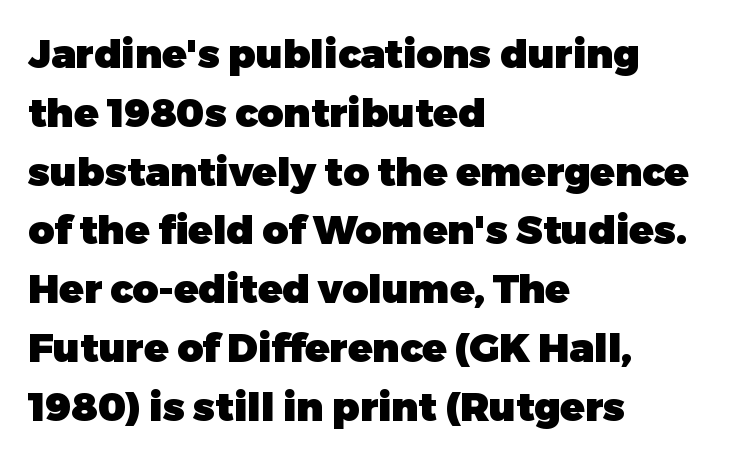
Is this a sans? Yes — the strokes have no serifs. Every character sits straight up, as roman type does. Strokes here are thick enough to call this a true bold. Note the varied advance widths — an 'i' is clearly narrower than an 'm'. Horizontal alignment here is leftward, the default for most running prose.
